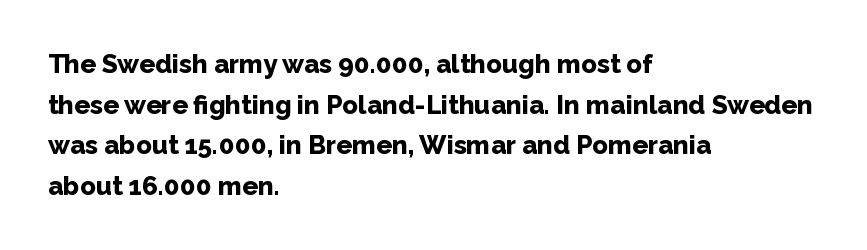
{"italic": "no", "bold": "yes", "underline": "no", "align": "left", "line_spacing": "normal", "line_spacing_ratio": 1.56, "letter_spacing": "normal", "letter_spacing_em": 0.0, "glyph_px": 26}
